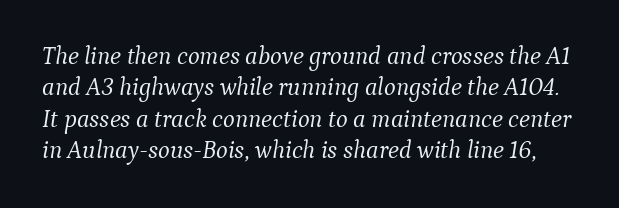
The image shows 25 px text type, italic (leaning right); set normal line spacing (1.26x), normal letter spacing, not underlined.
